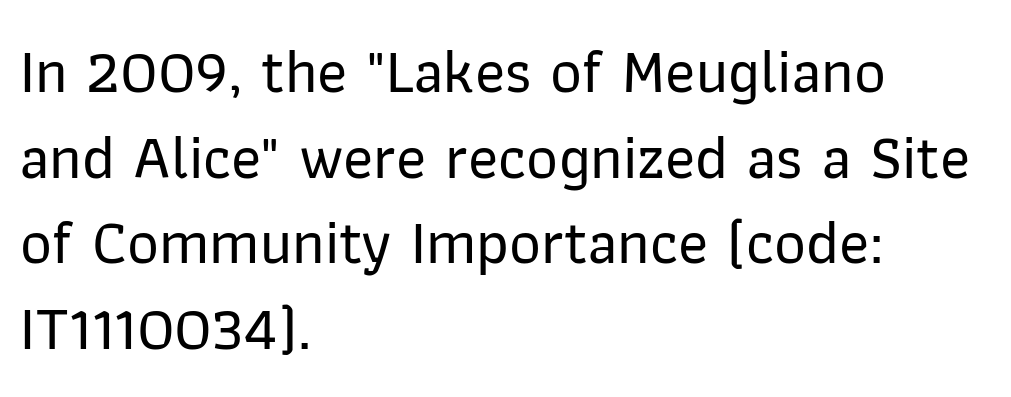
{"serif": "no", "italic": "no", "width": "normal", "stroke_contrast": "low", "x_height": "medium", "monospaced": "no", "underline": "no", "align": "left", "line_spacing": "normal", "line_spacing_ratio": 1.38, "letter_spacing": "normal", "letter_spacing_em": 0.0, "glyph_px": 62}
